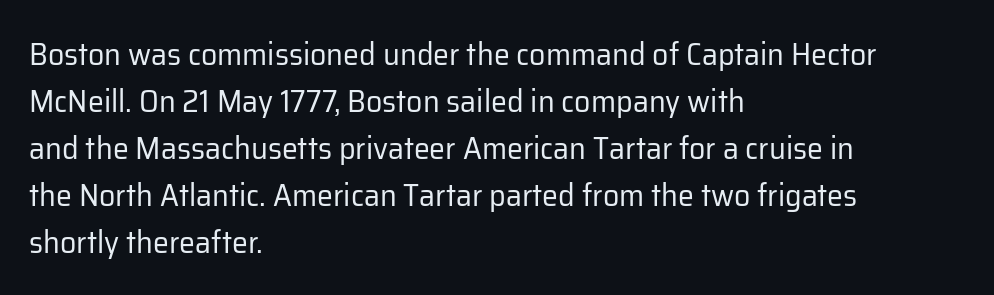
Q: Is the text bold? A: No.
Q: Is the text italic (slanted)? A: No, it is upright.
Q: Is the typeface a serif or a sans-serif typeface? A: Sans-serif.
Q: Is the text underlined? A: No.
Q: How is the paragraph aligned? A: Left-aligned.
Q: Is the spacing between letters normal or unusually wide? A: Normal.
Q: Is the spacing between lines tight, normal or loose? A: Normal.
Q: Width (condensed, normal, or wide)? A: Normal.
Q: Stroke contrast? A: Low.
Q: x-height? A: Medium.
Q: Monospaced? A: No.
